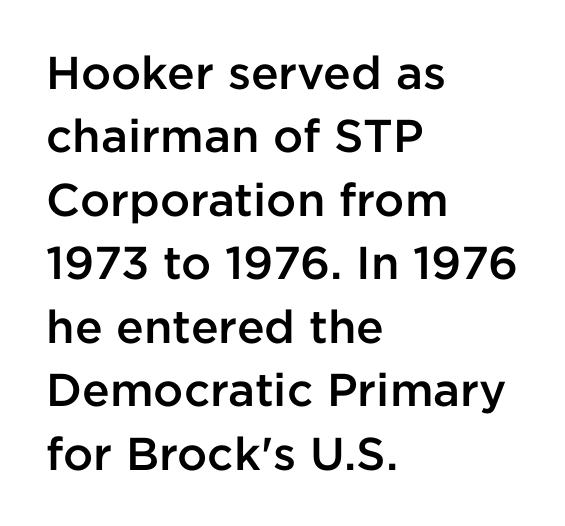
{"serif": "no", "italic": "no", "bold": "semi", "weight": "semibold", "width": "normal", "stroke_contrast": "low", "x_height": "medium", "monospaced": "no", "underline": "no", "align": "left", "line_spacing": "normal", "line_spacing_ratio": 1.38, "letter_spacing": "normal", "letter_spacing_em": 0.0, "glyph_px": 46}
